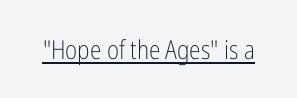
The image shows 26 px text type, upright; set normal letter spacing, underlined.
